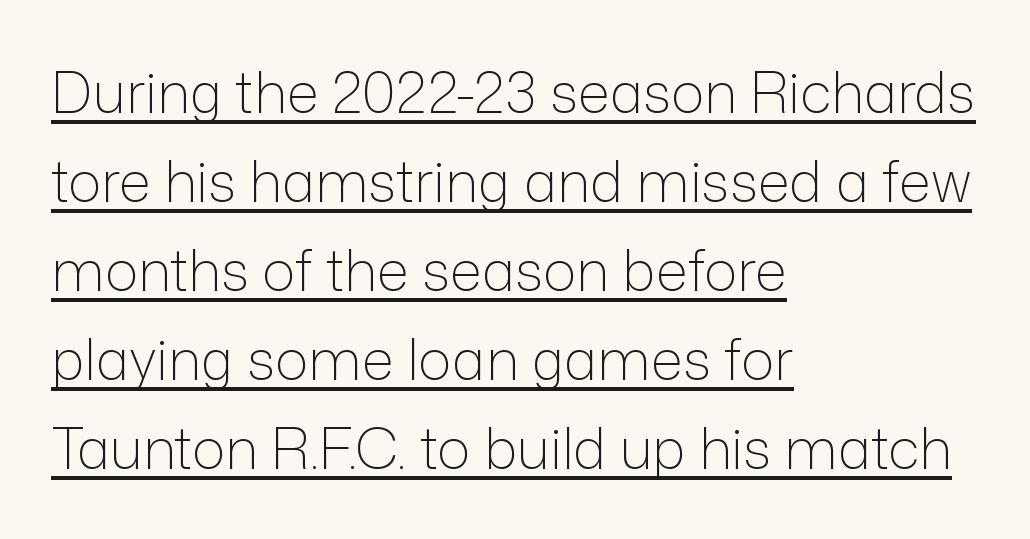
{"serif": "no", "italic": "no", "bold": "no", "weight": "light", "width": "normal", "stroke_contrast": "low", "x_height": "medium", "monospaced": "no", "underline": "yes", "align": "left", "line_spacing": "normal", "line_spacing_ratio": 1.59, "letter_spacing": "normal", "letter_spacing_em": 0.0, "glyph_px": 56}
